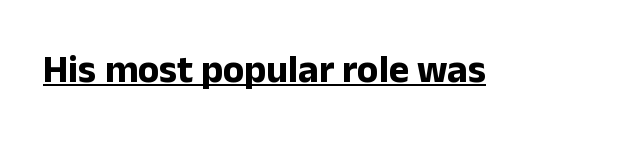
{"serif": "no", "italic": "no", "bold": "yes", "weight": "bold", "width": "normal", "stroke_contrast": "low", "x_height": "medium", "monospaced": "no", "underline": "yes", "letter_spacing": "normal", "letter_spacing_em": 0.0, "glyph_px": 39}
